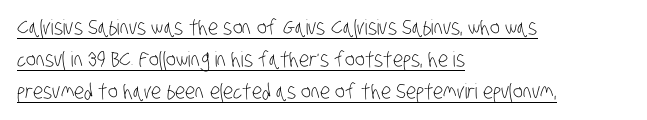
Q: Is the text bold? A: No.
Q: Is the text underlined? A: Yes.
Q: How is the paragraph aligned? A: Left-aligned.
Q: Is the spacing between letters normal or unusually wide? A: Normal.
Q: Is the spacing between lines tight, normal or loose? A: Normal.
